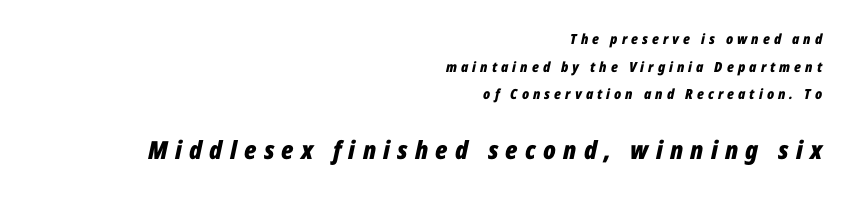
Q: Is the text bold? A: Yes.
Q: Is the text italic (slanted)? A: Yes, it leans right by about 12 degrees.
Q: Is the text underlined? A: No.
Q: How is the paragraph aligned? A: Right-aligned.
Q: Is the spacing between letters normal or unusually wide? A: Unusually wide.
Q: Is the spacing between lines tight, normal or loose? A: Loose.
Q: Which block of text is set in a larger size, the first (top) or the second (bottom)? A: The second (bottom) one.
